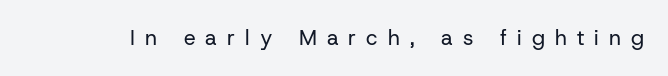
Q: Is the text bold? A: No.
Q: Is the text italic (slanted)? A: No, it is upright.
Q: Is the text underlined? A: No.
Q: Is the spacing between letters normal or unusually wide? A: Unusually wide.
